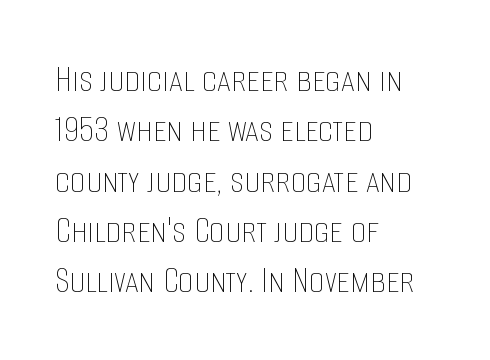
Q: Is the text bold? A: No.
Q: Is the text italic (slanted)? A: No, it is upright.
Q: Is the text underlined? A: No.
Q: How is the paragraph aligned? A: Left-aligned.
Q: Is the spacing between letters normal or unusually wide? A: Normal.
Q: Is the spacing between lines tight, normal or loose? A: Normal.
Q: Width (condensed, normal, or wide)? A: Condensed.
Q: Stroke contrast? A: Low.
Q: x-height? A: Large.
Q: Monospaced? A: No.
